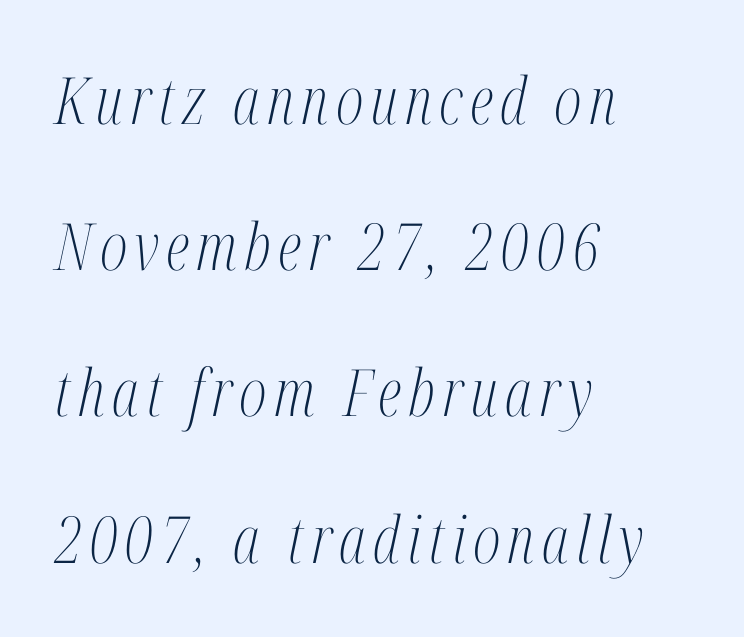
{"serif": "yes", "italic": "yes", "lean": "right", "slant_degrees": 12, "bold": "no", "weight": "light", "width": "condensed", "stroke_contrast": "medium", "x_height": "medium", "monospaced": "no", "underline": "no", "align": "left", "line_spacing": "loose", "line_spacing_ratio": 2.25, "glyph_px": 65}
